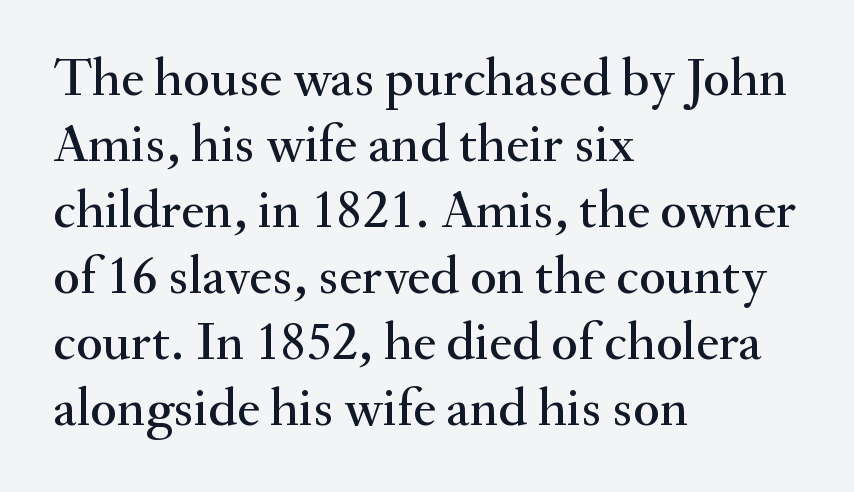
Each letter's strokes conclude with small projecting serifs. Here the designer chose a conventional face with non-uniform glyph widths. How are the letters spaced? Ordinarily, with no added tracking. Type without underlining.
